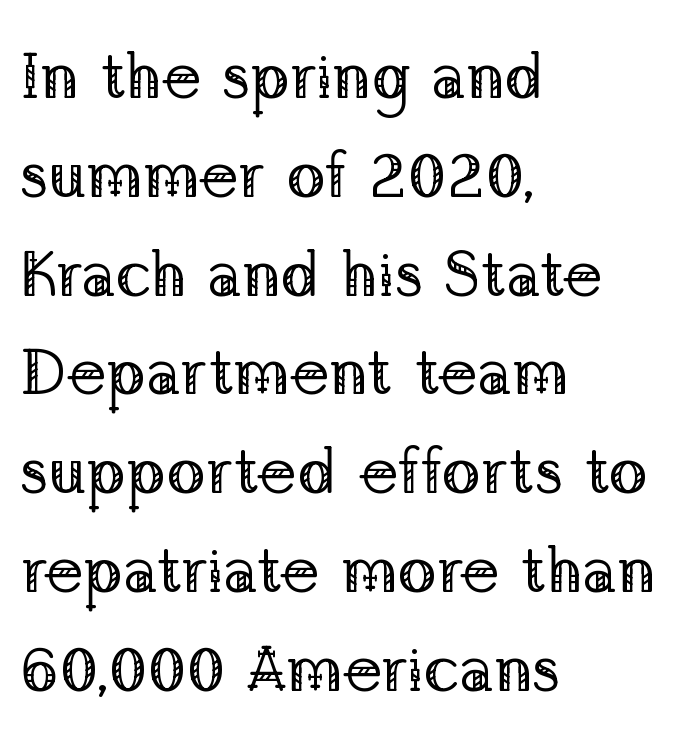
{"serif": "yes", "italic": "no", "bold": "no", "weight": "regular", "width": "normal", "stroke_contrast": "low", "x_height": "medium", "monospaced": "no", "underline": "no", "align": "left", "line_spacing": "normal", "line_spacing_ratio": 1.52, "letter_spacing": "normal", "letter_spacing_em": 0.0, "glyph_px": 65}
